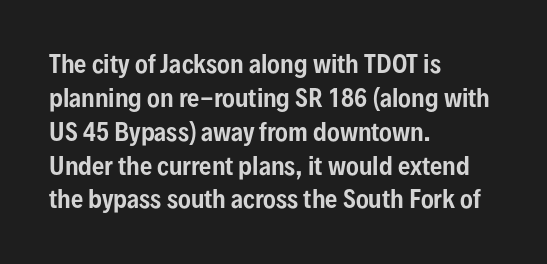
Here the glyphs are tracked normally, forming tight word shapes. A typesetter would call this leading conventional body-copy spacing. Descenders hang freely into open space. Typeset ragged right — the left edge is the straight one. Posture: upright roman.
